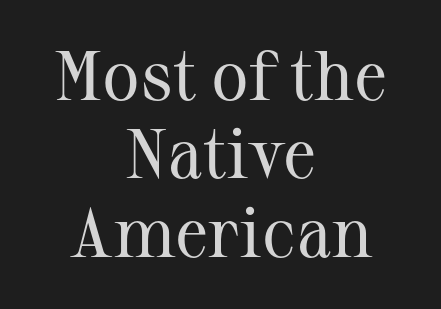
The image shows 70 px regular-weight serif type, upright; set centered, tight line spacing (1.12x), normal letter spacing, not underlined; medium stroke contrast and a medium x-height.
